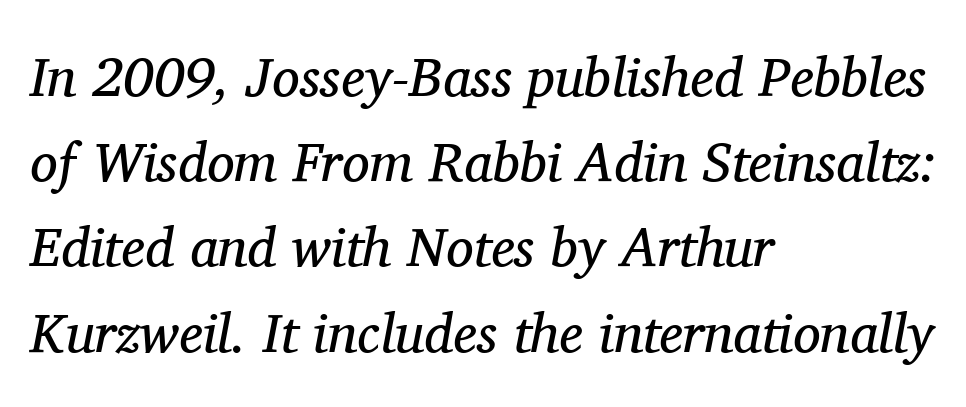
Q: Is the text bold? A: No.
Q: Is the text italic (slanted)? A: Yes, it leans right by about 11 degrees.
Q: Is the typeface a serif or a sans-serif typeface? A: Serif.
Q: Is the text underlined? A: No.
Q: How is the paragraph aligned? A: Left-aligned.
Q: Is the spacing between letters normal or unusually wide? A: Normal.
Q: Is the spacing between lines tight, normal or loose? A: Normal.
Q: Width (condensed, normal, or wide)? A: Normal.
Q: Stroke contrast? A: Medium.
Q: x-height? A: Medium.
Q: Monospaced? A: No.
